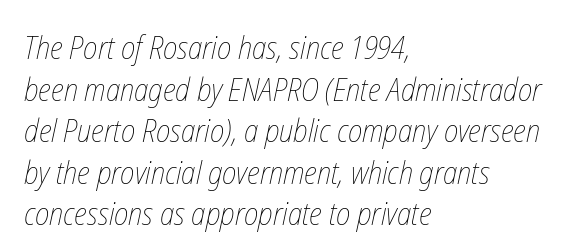
Where is the straight margin? On the left. The characters are drawn with everyday or finer stroke widths. Glance below the letters and you will spot only blank space. Leading matches the norm, producing a regular column.
